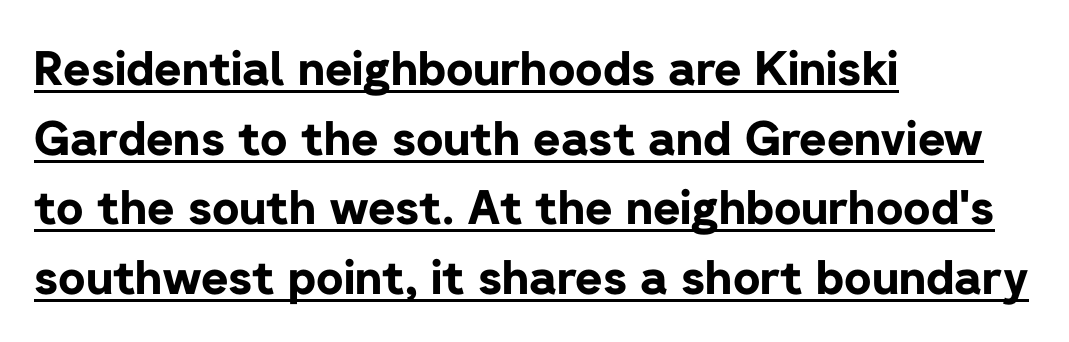
Q: Is the text bold? A: Yes.
Q: Is the text italic (slanted)? A: No, it is upright.
Q: Is the typeface a serif or a sans-serif typeface? A: Sans-serif.
Q: Is the text underlined? A: Yes.
Q: How is the paragraph aligned? A: Left-aligned.
Q: Is the spacing between letters normal or unusually wide? A: Normal.
Q: Is the spacing between lines tight, normal or loose? A: Normal.
Q: Width (condensed, normal, or wide)? A: Normal.
Q: Stroke contrast? A: Low.
Q: x-height? A: Medium.
Q: Monospaced? A: No.
